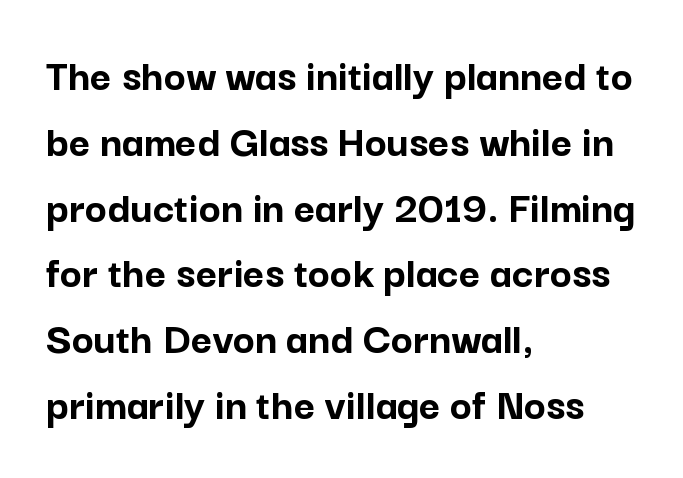
No italicization has been applied; the sample stays upright. Beneath every word, the page is bare. Rows of type keep a routine distance in the vertical direction. The designer went with a sans here, leaving each stem footless.
